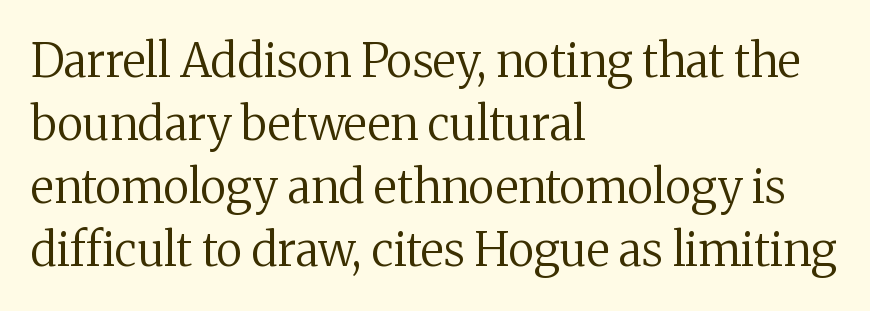
The image shows 46 px regular-weight serif type, upright; set left-aligned, normal line spacing (1.37x), normal letter spacing, not underlined; medium stroke contrast and a medium x-height.
